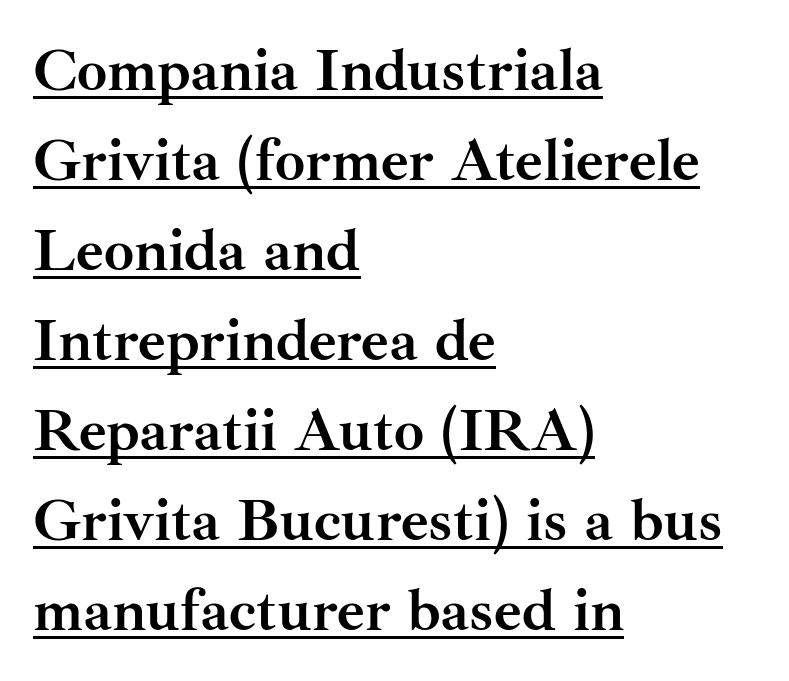
{"serif": "yes", "italic": "no", "bold": "yes", "weight": "semibold", "width": "normal", "stroke_contrast": "medium", "x_height": "small", "monospaced": "no", "underline": "yes", "align": "left", "line_spacing": "normal", "line_spacing_ratio": 1.5, "letter_spacing": "normal", "letter_spacing_em": 0.0, "glyph_px": 60}
